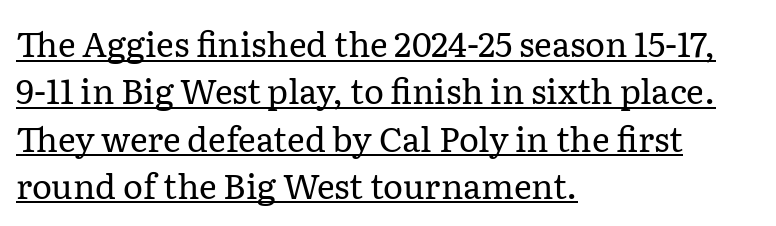
Ink coverage per letter is moderate at most. How are the letters spaced? Ordinarily, with no added tracking. A typographer would call this underscored text. The face used here is proportionally spaced, like ordinary book or web type.
